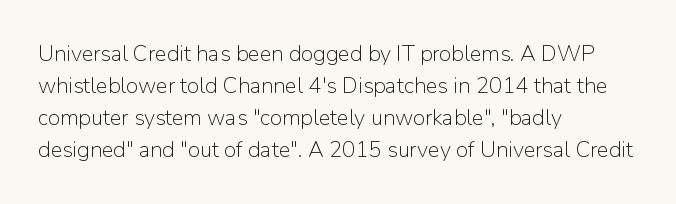
{"italic": "no", "bold": "no", "underline": "no", "align": "left", "line_spacing": "normal", "line_spacing_ratio": 1.46, "letter_spacing": "normal", "letter_spacing_em": 0.0, "glyph_px": 22}
